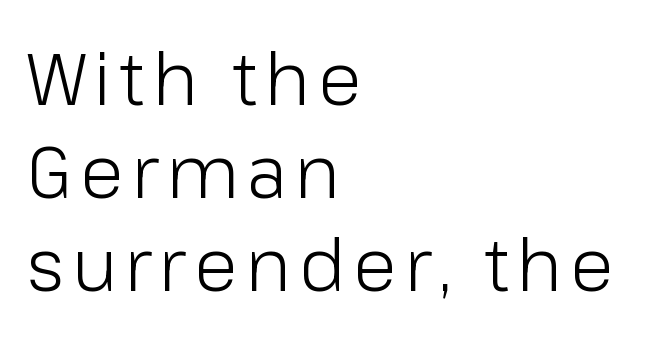
The image shows 72 px light sans-serif type, upright; set left-aligned, normal line spacing (1.29x), not underlined; low stroke contrast and a medium x-height.
